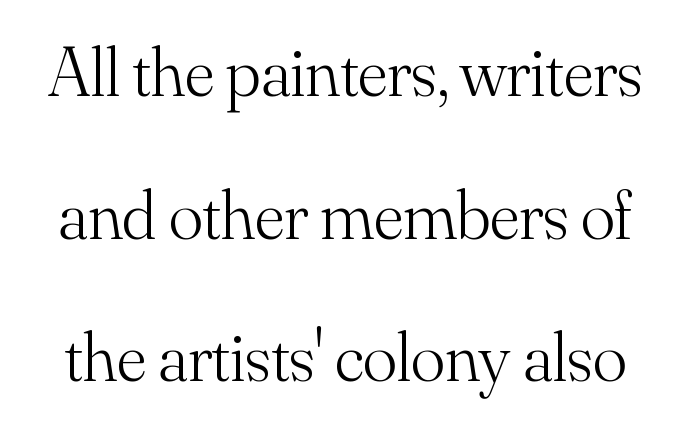
Q: Is the text bold? A: No.
Q: Is the text italic (slanted)? A: No, it is upright.
Q: Is the typeface a serif or a sans-serif typeface? A: Serif.
Q: Is the text underlined? A: No.
Q: Is the spacing between letters normal or unusually wide? A: Normal.
Q: Is the spacing between lines tight, normal or loose? A: Loose.
Q: Width (condensed, normal, or wide)? A: Normal.
Q: Stroke contrast? A: Medium.
Q: x-height? A: Small.
Q: Monospaced? A: No.
